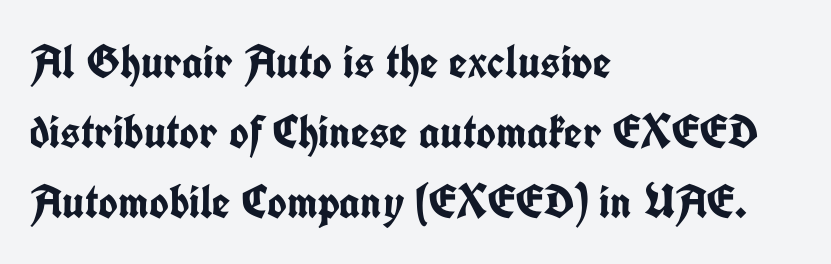
Q: Is the text bold? A: Yes.
Q: Is the text italic (slanted)? A: No, it is upright.
Q: Is the typeface a serif or a sans-serif typeface? A: Sans-serif.
Q: Is the text underlined? A: No.
Q: How is the paragraph aligned? A: Left-aligned.
Q: Is the spacing between letters normal or unusually wide? A: Normal.
Q: Is the spacing between lines tight, normal or loose? A: Normal.
Q: Width (condensed, normal, or wide)? A: Condensed.
Q: Stroke contrast? A: Low.
Q: x-height? A: Medium.
Q: Monospaced? A: No.
